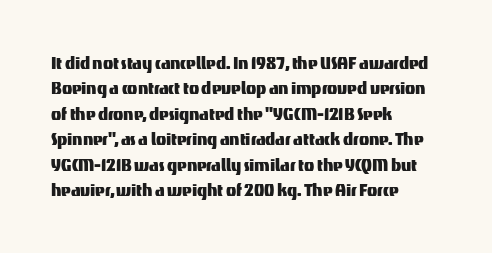
Q: Is the text italic (slanted)? A: No, it is upright.
Q: Is the text underlined? A: No.
Q: How is the paragraph aligned? A: Left-aligned.
Q: Is the spacing between letters normal or unusually wide? A: Normal.
